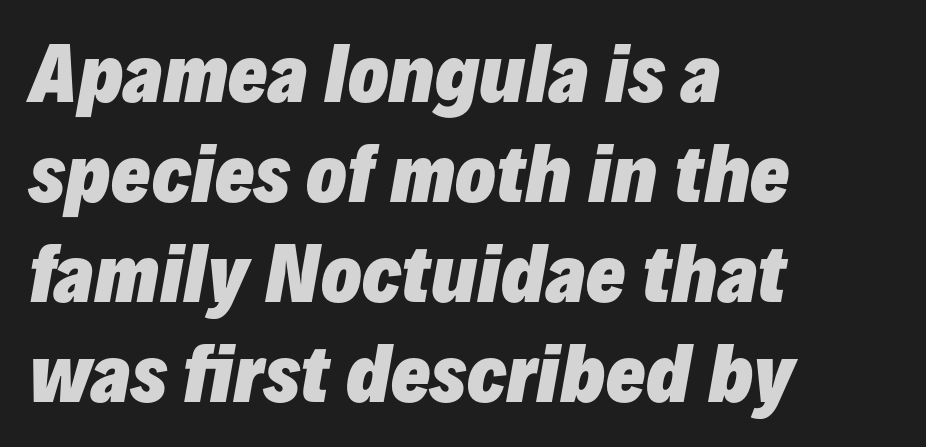
Q: Is the text bold? A: Yes.
Q: Is the text italic (slanted)? A: Yes, it leans right by about 10 degrees.
Q: Is the text underlined? A: No.
Q: How is the paragraph aligned? A: Left-aligned.
Q: Is the spacing between letters normal or unusually wide? A: Normal.
Q: Is the spacing between lines tight, normal or loose? A: Normal.
Q: Width (condensed, normal, or wide)? A: Normal.
Q: Stroke contrast? A: Low.
Q: x-height? A: Medium.
Q: Monospaced? A: No.
